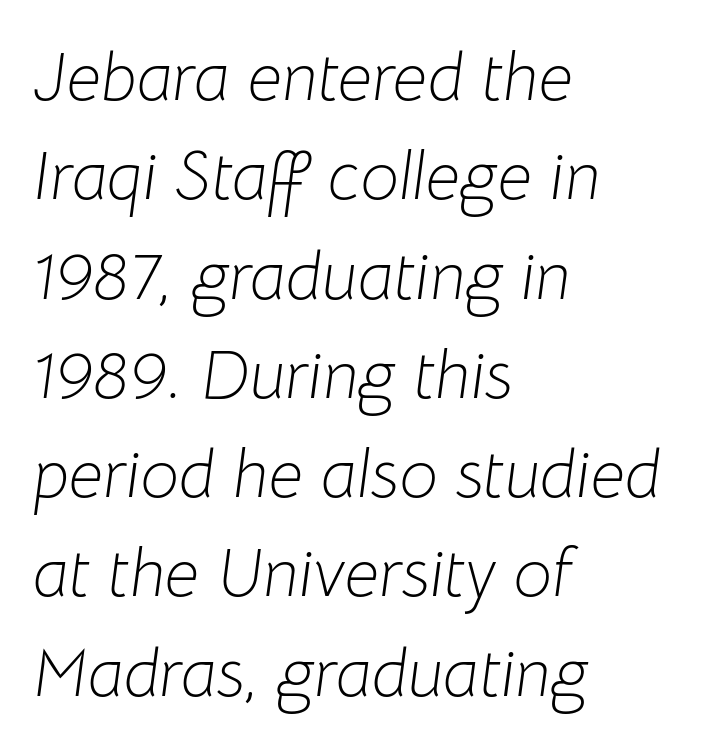
Evenly set lines give the paragraph a standard silhouette. The rendering applies a slant to the glyphs. The strip under each line holds only bare page. Is the letter spacing exaggerated? No — it looks like the ordinary default.
